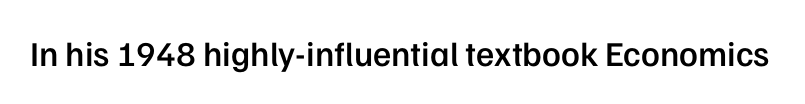
Here the designer chose a conventional face with non-uniform glyph widths. Standard letterfit; no display-style spreading of the glyphs. This is sans-serif lettering, the kind often seen on screens and signage. Moderately thickened strokes mark this as semibold type.
